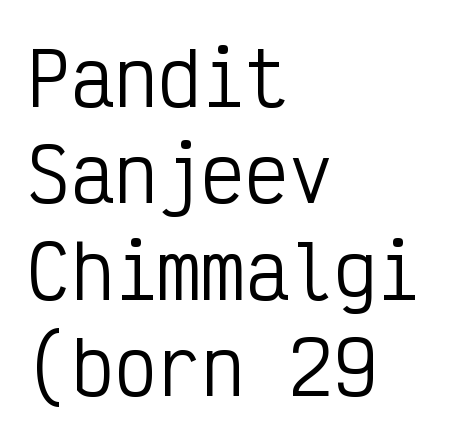
When letters stand straight like this, we call the style roman or upright. These lines are set flush left with a ragged right edge. This rendering leaves character spacing at its baseline value. Honestly, there is no underline to notice here at all. Compared with a typical body face, this is equally light or lighter still.
